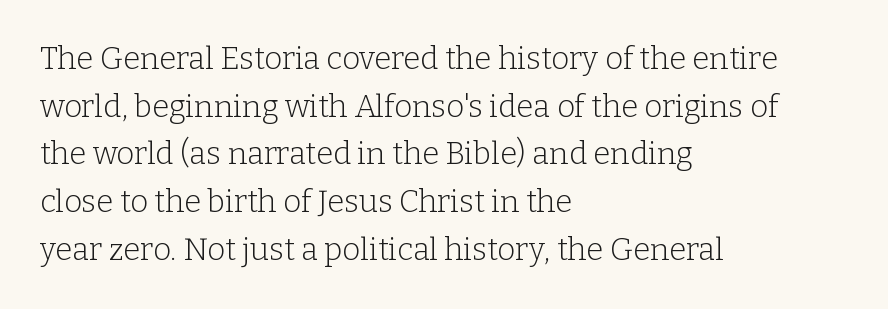
Q: Is the text bold? A: No.
Q: Is the text italic (slanted)? A: No, it is upright.
Q: Is the typeface a serif or a sans-serif typeface? A: Serif.
Q: Is the text underlined? A: No.
Q: How is the paragraph aligned? A: Left-aligned.
Q: Is the spacing between letters normal or unusually wide? A: Normal.
Q: Is the spacing between lines tight, normal or loose? A: Normal.
Q: Width (condensed, normal, or wide)? A: Normal.
Q: Stroke contrast? A: Low.
Q: x-height? A: Medium.
Q: Monospaced? A: No.
